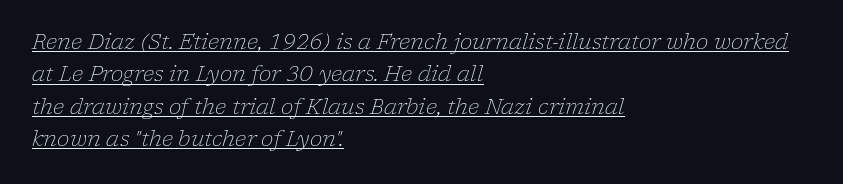
Every character sits at an angle, as italics do. The rendering keeps characters at their native spacing. In designer terms, the underline attribute is active on this setting. Where is the straight margin? On the left. Is there much room between lines? A standard amount, neither cramped nor airy. This reads as an unemphasized weight, regular at the heaviest.
